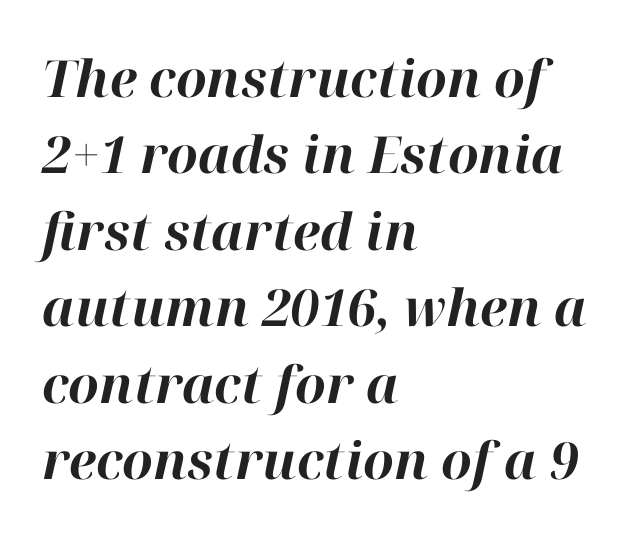
The image shows 51 px bold type, italic (leaning right); set left-aligned, normal line spacing (1.5x), normal letter spacing, not underlined; high stroke contrast and a medium x-height.
